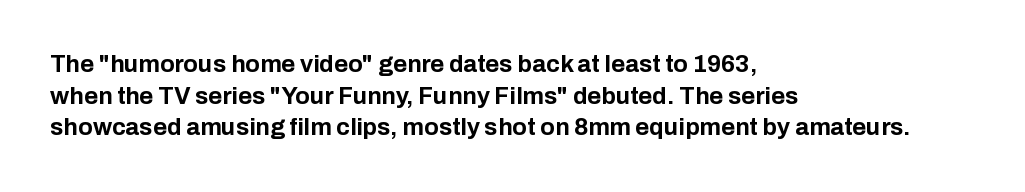
Honestly, the letter spacing is just normal — you wouldn't notice it. One glance says typical: line gaps are just what's usual. These lines stack with their left ends in a neat column. The type sits square on the baseline with zero lean. Descender tails drop into unmarked territory. How heavy is the stroke? Heavy — this is a bold.
